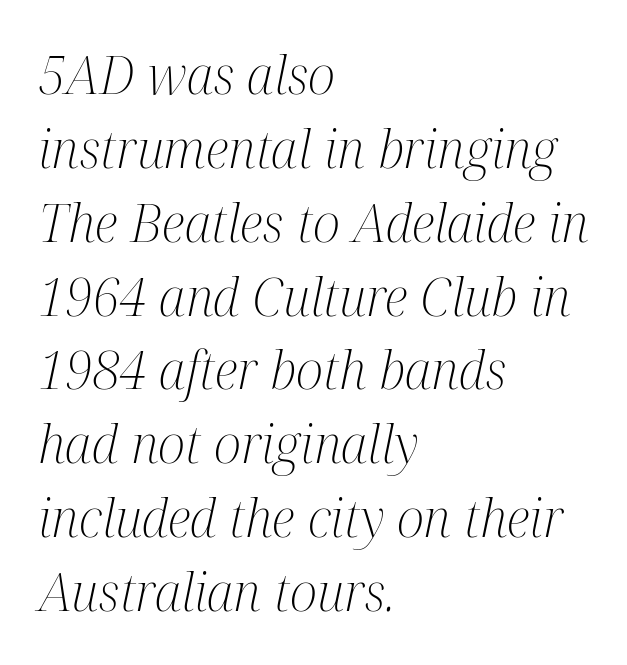
Glance below the letters and you will spot only blank space. No chunkiness to these letters — they're not bold. A normal amount of white space separates one row of letters from the next. Visually the block forms a straight wall on the left and a jagged coastline on the right. You can tell from the footed stems that serif type was used. You could not count columns in this text — the font is proportionally spaced.
